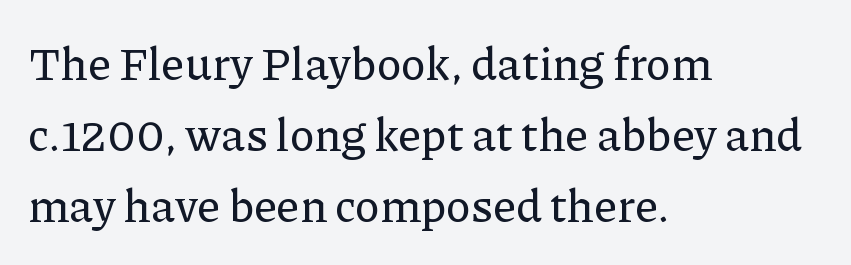
The image shows 46 px serif type, upright; set left-aligned, normal line spacing (1.54x), normal letter spacing, not underlined; low stroke contrast and a medium x-height.
